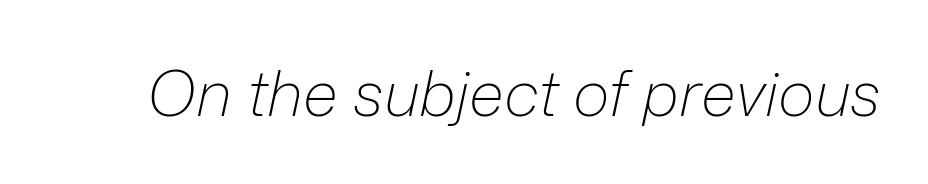
Q: Is the text bold? A: No.
Q: Is the text italic (slanted)? A: Yes, it leans right by about 12 degrees.
Q: Is the text underlined? A: No.
Q: Is the spacing between letters normal or unusually wide? A: Normal.
Q: Width (condensed, normal, or wide)? A: Normal.
Q: Stroke contrast? A: Low.
Q: x-height? A: Medium.
Q: Monospaced? A: No.
